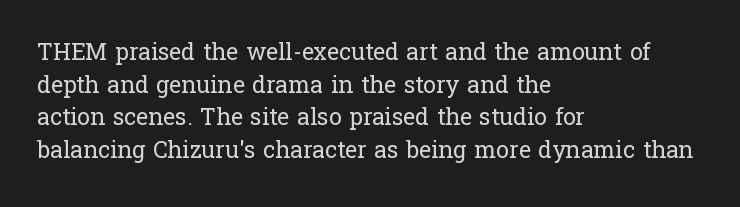
{"italic": "no", "bold": "no", "underline": "no", "align": "left", "line_spacing": "normal", "line_spacing_ratio": 1.42, "letter_spacing": "normal", "letter_spacing_em": 0.0, "glyph_px": 23}
